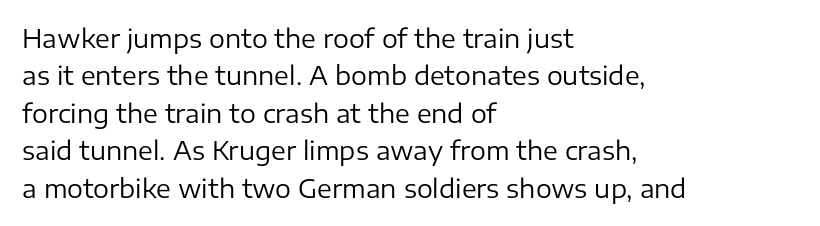
Q: Is the text bold? A: No.
Q: Is the text italic (slanted)? A: No, it is upright.
Q: Is the text underlined? A: No.
Q: How is the paragraph aligned? A: Left-aligned.
Q: Is the spacing between letters normal or unusually wide? A: Normal.
Q: Is the spacing between lines tight, normal or loose? A: Normal.
